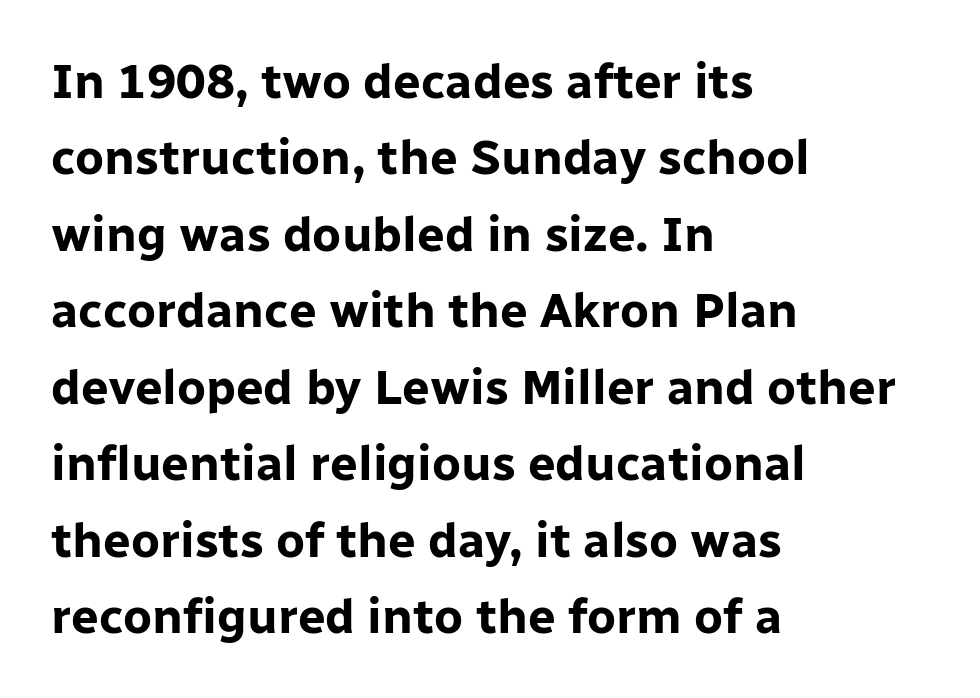
Q: Is the text bold? A: Yes.
Q: Is the text italic (slanted)? A: No, it is upright.
Q: Is the typeface a serif or a sans-serif typeface? A: Sans-serif.
Q: Is the text underlined? A: No.
Q: How is the paragraph aligned? A: Left-aligned.
Q: Is the spacing between letters normal or unusually wide? A: Normal.
Q: Is the spacing between lines tight, normal or loose? A: Normal.
Q: Width (condensed, normal, or wide)? A: Normal.
Q: Stroke contrast? A: Low.
Q: x-height? A: Medium.
Q: Monospaced? A: No.
